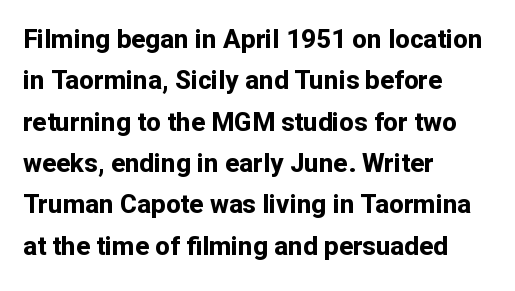
Descenders are the only things crossing below the line. Honestly, the row spacing looks completely unremarkable. The font is running at its bold setting. Inter-character spacing is left at the font's built-in metrics. Vertical strokes here are truly vertical.
